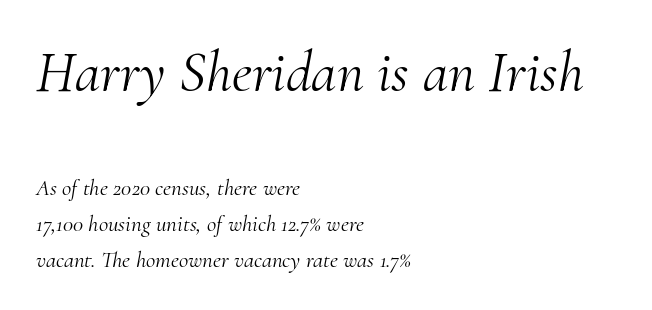
Look at the bottom of the vertical strokes: they flare into serifs here. Do the characters align in a grid? No, the font is proportional. Has an underline been added? It has not. Characters are canted at an angle relative to the baseline's perpendicular. This block has exactly the height ordinary leading produces.
